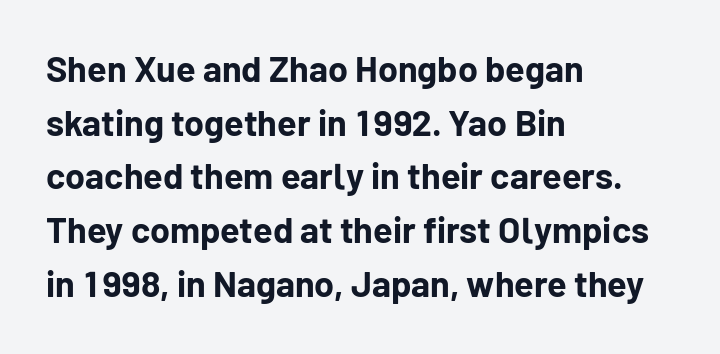
{"serif": "no", "italic": "no", "bold": "yes", "weight": "bold", "width": "normal", "stroke_contrast": "low", "x_height": "medium", "monospaced": "no", "underline": "no", "align": "left", "line_spacing": "normal", "line_spacing_ratio": 1.49, "letter_spacing": "normal", "letter_spacing_em": 0.0, "glyph_px": 36}
